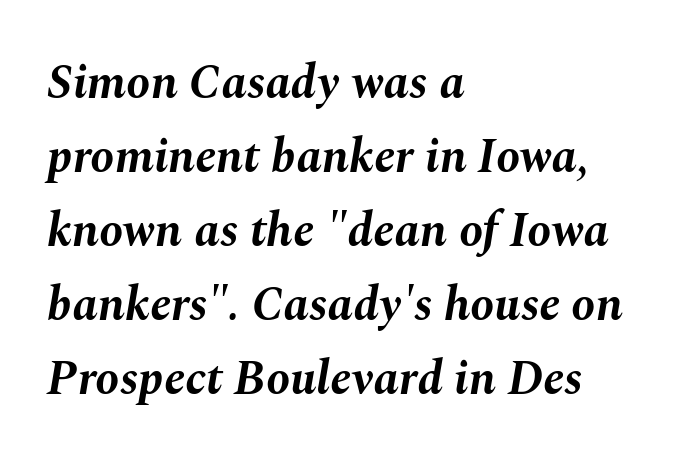
{"italic": "yes", "lean": "right", "slant_degrees": 10, "bold": "yes", "weight": "bold", "width": "normal", "stroke_contrast": "medium", "x_height": "medium", "monospaced": "no", "underline": "no", "align": "left", "line_spacing": "normal", "line_spacing_ratio": 1.54, "letter_spacing": "normal", "letter_spacing_em": 0.0, "glyph_px": 48}
